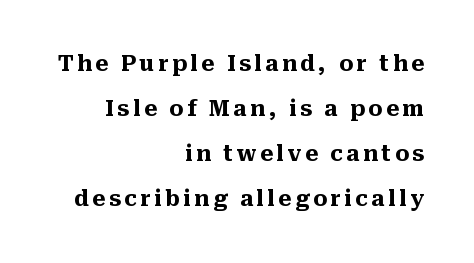
Rows of type keep a wide berth in the vertical direction. These words are printed bold, with thick strokes throughout. The axis of the letterforms is exactly vertical. Alignment: flush right. Honestly, there is no underline to notice here at all.
